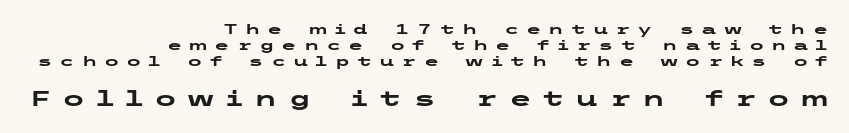
The image shows 21 px bold type, upright; set right-aligned, tight line spacing (1.15x), unusually wide letter spacing (+0.49 em), not underlined; the second (bottom) block is 1.5x larger.
